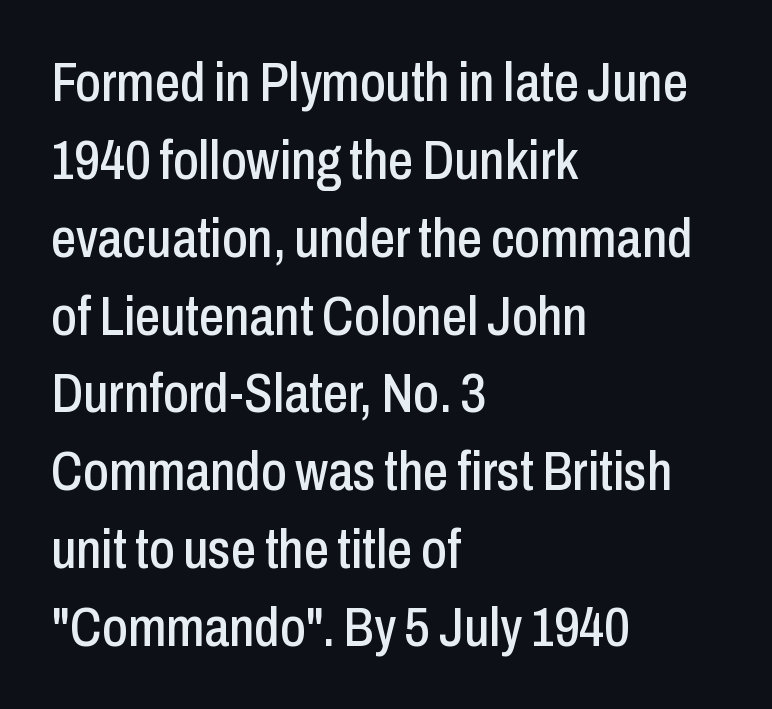
This rendering employs a face without finishing strokes, i.e., a sans-serif. Clear beneath every line of the passage. You could not count columns in this text — the font is proportionally spaced. The passage shown has conventional tracking throughout. Line starts are locked; line ends wander.
